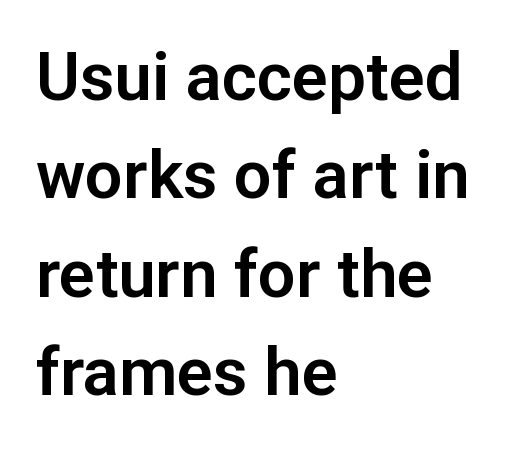
The image shows 67 px sans-serif type, upright; set left-aligned, normal line spacing (1.47x), normal letter spacing, not underlined; low stroke contrast and a medium x-height.
